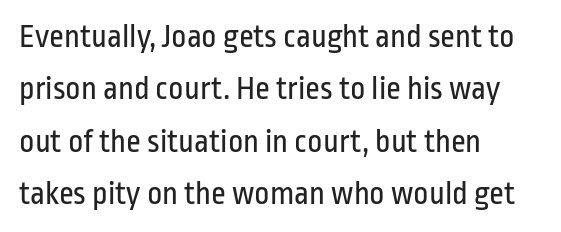
{"serif": "no", "italic": "no", "bold": "no", "weight": "regular", "width": "condensed", "stroke_contrast": "low", "x_height": "medium", "monospaced": "no", "underline": "no", "align": "left", "line_spacing": "normal", "line_spacing_ratio": 1.59, "letter_spacing": "normal", "letter_spacing_em": 0.0, "glyph_px": 33}
